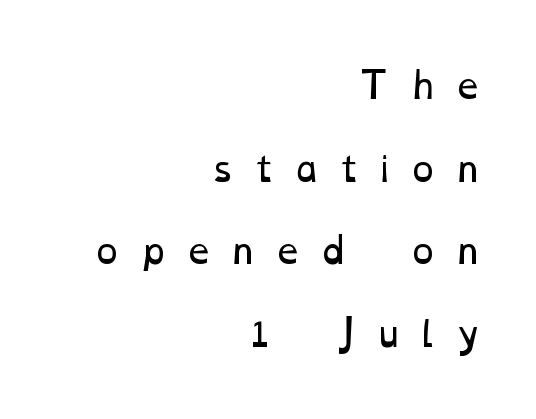
The image shows 34 px regular-weight, wide type; set right-aligned, loose line spacing (2.43x), unusually wide letter spacing (+0.49 em), not underlined; low stroke contrast and a medium x-height.
